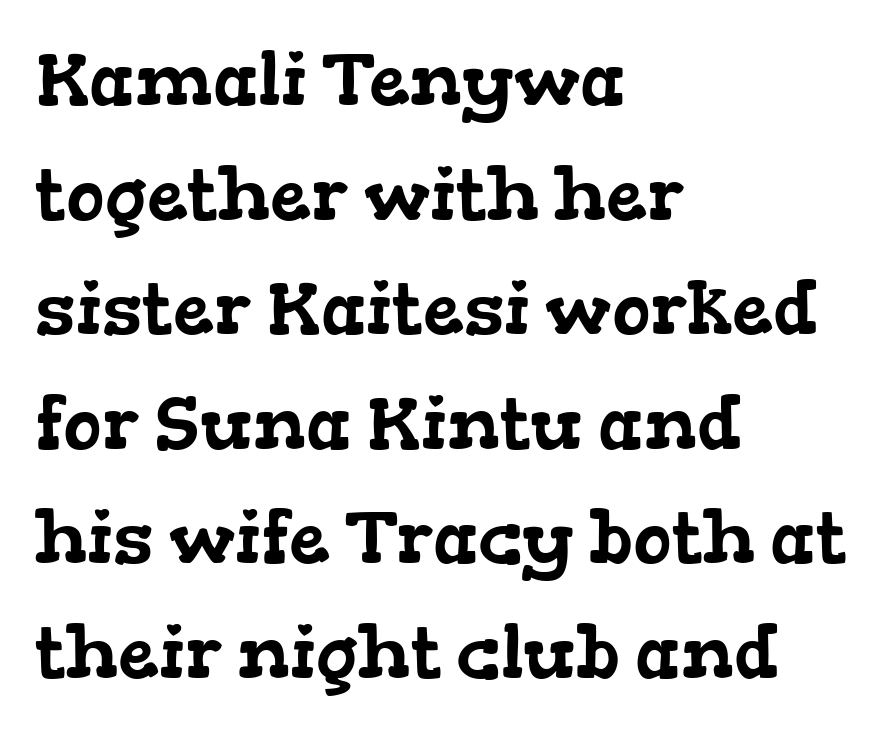
The image shows 73 px wide serif type; set left-aligned, normal line spacing (1.57x), normal letter spacing, not underlined; low stroke contrast and a medium x-height.
